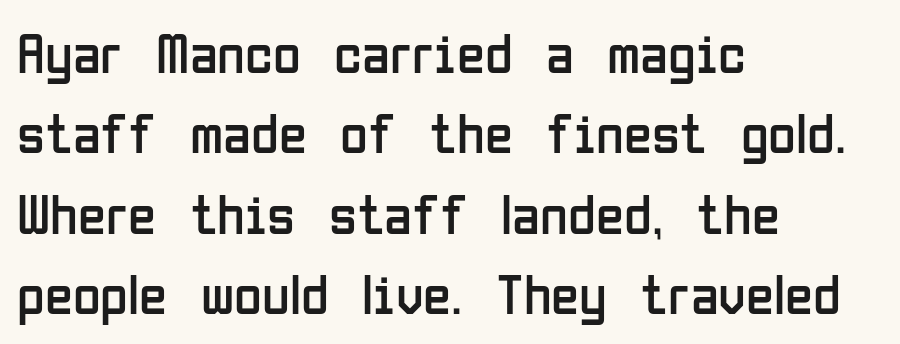
The image shows 57 px regular-weight, condensed sans-serif type, upright; set left-aligned, normal line spacing (1.41x), normal letter spacing, not underlined; low stroke contrast and a medium x-height.
